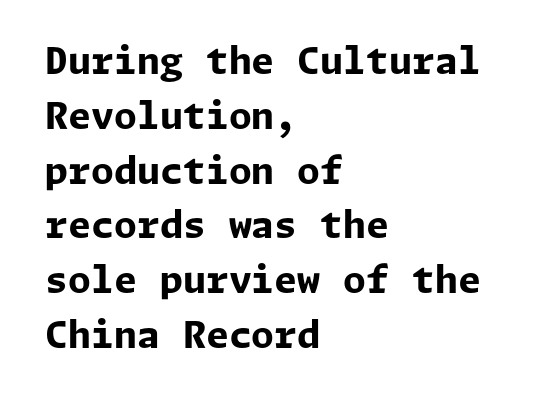
Q: Is the text bold? A: Yes.
Q: Is the text italic (slanted)? A: No, it is upright.
Q: Is the typeface a serif or a sans-serif typeface? A: Sans-serif.
Q: Is the text underlined? A: No.
Q: How is the paragraph aligned? A: Left-aligned.
Q: Is the spacing between letters normal or unusually wide? A: Normal.
Q: Is the spacing between lines tight, normal or loose? A: Normal.
Q: Width (condensed, normal, or wide)? A: Normal.
Q: Stroke contrast? A: Low.
Q: x-height? A: Medium.
